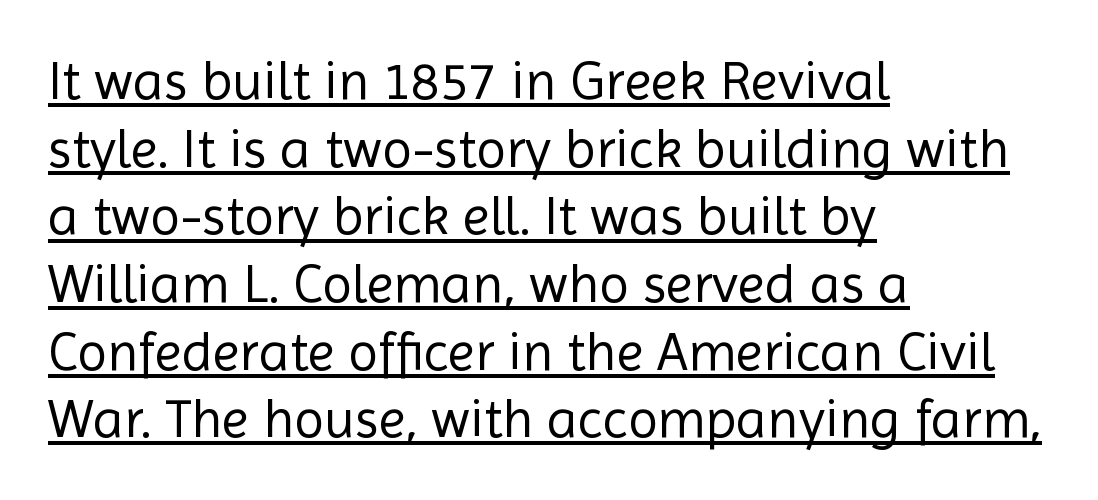
The image shows 55 px regular-weight sans-serif type, upright; set left-aligned, line spacing 1.23x, normal letter spacing, underlined; a medium x-height.
